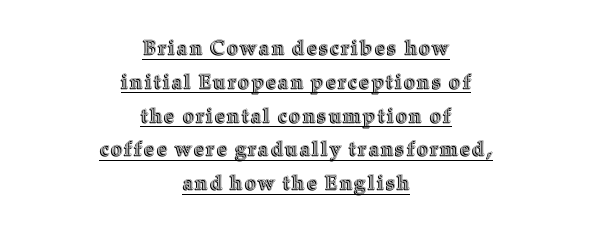
Q: Is the text italic (slanted)? A: No, it is upright.
Q: Is the text underlined? A: Yes.
Q: How is the paragraph aligned? A: Centered.
Q: Is the spacing between lines tight, normal or loose? A: Normal.
